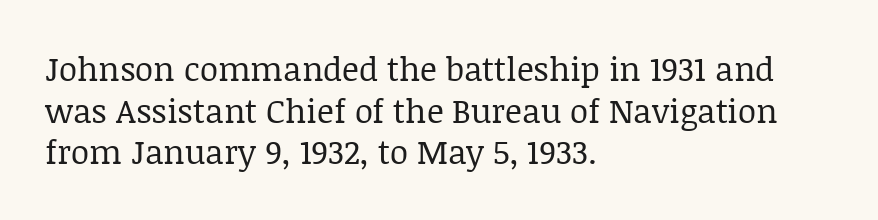
{"serif": "yes", "italic": "no", "bold": "no", "weight": "regular", "width": "normal", "stroke_contrast": "low", "x_height": "large", "monospaced": "no", "underline": "no", "align": "left", "line_spacing": "normal", "line_spacing_ratio": 1.26, "letter_spacing": "normal", "letter_spacing_em": 0.0, "glyph_px": 33}
